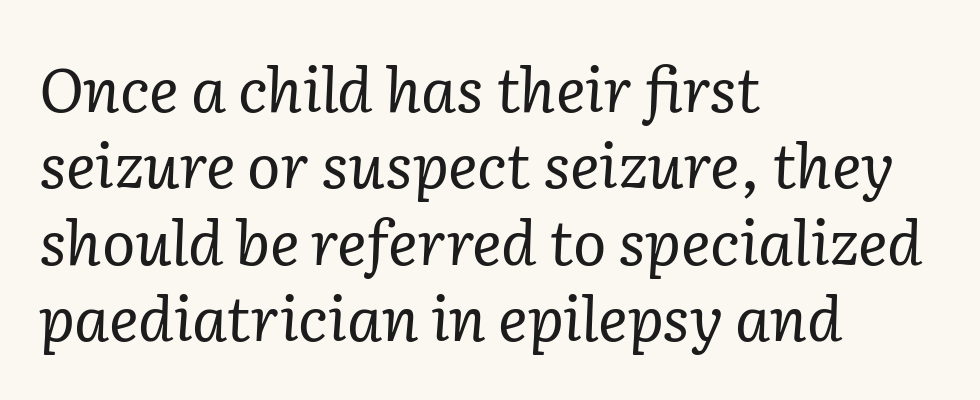
Here the glyphs are tracked normally, forming tight word shapes. Varying glyph widths throughout — classic text-font behaviour. The strokes carry an ordinary text weight at most. Check the space under the baseline: it is left empty.
